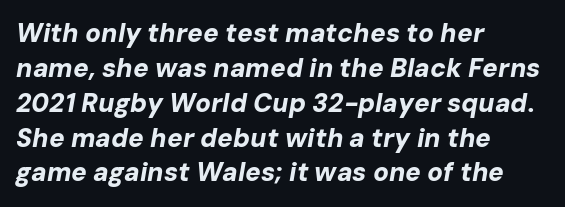
{"italic": "yes", "lean": "right", "slant_degrees": 10, "bold": "yes", "underline": "no", "align": "left", "line_spacing": "normal", "line_spacing_ratio": 1.34, "letter_spacing": "normal", "letter_spacing_em": 0.0, "glyph_px": 26}
